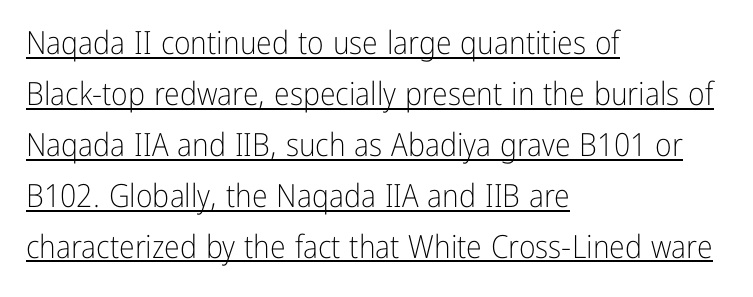
The gaps between neighbouring characters are ordinary and unremarkable. Summary of weight: not heavy and not bold. Are there feet on the stems? There aren't — it's a sans. You could not count columns in this text — the font is proportionally spaced. Unlike italic type, these characters show no tilt at all.
